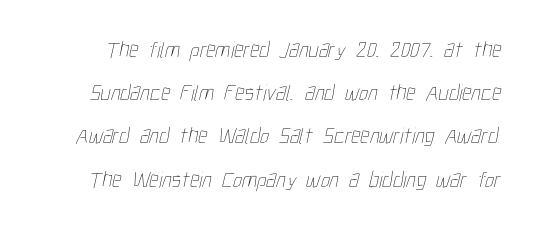
The image shows 23 px text type; set line spacing 1.88x, normal letter spacing, not underlined.
